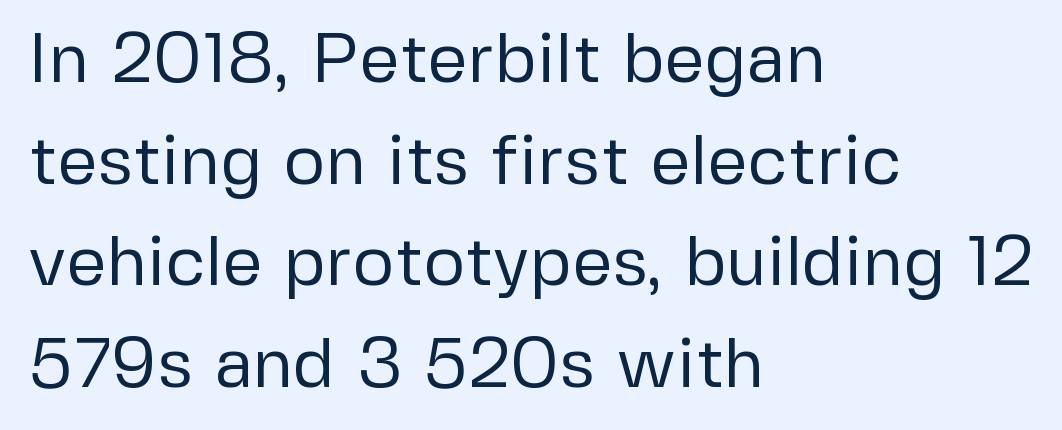
{"serif": "no", "italic": "no", "bold": "no", "weight": "regular", "width": "normal", "stroke_contrast": "low", "x_height": "medium", "monospaced": "no", "underline": "no", "align": "left", "line_spacing": "normal", "line_spacing_ratio": 1.43, "letter_spacing": "normal", "letter_spacing_em": 0.0, "glyph_px": 71}
